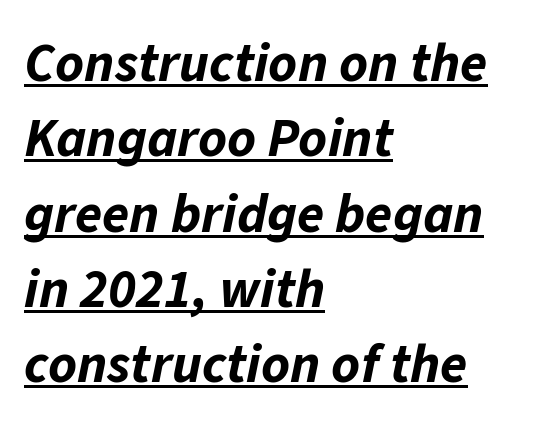
The image shows 55 px bold type, italic (leaning right); set left-aligned, normal line spacing (1.37x), normal letter spacing, underlined; low stroke contrast and a medium x-height.
